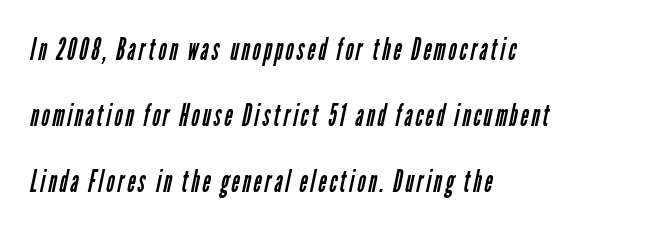
Q: Is the text bold? A: No.
Q: Is the typeface a serif or a sans-serif typeface? A: Sans-serif.
Q: Is the text underlined? A: No.
Q: How is the paragraph aligned? A: Left-aligned.
Q: Is the spacing between lines tight, normal or loose? A: Loose.
Q: Width (condensed, normal, or wide)? A: Condensed.
Q: Stroke contrast? A: Low.
Q: x-height? A: Medium.
Q: Monospaced? A: No.
